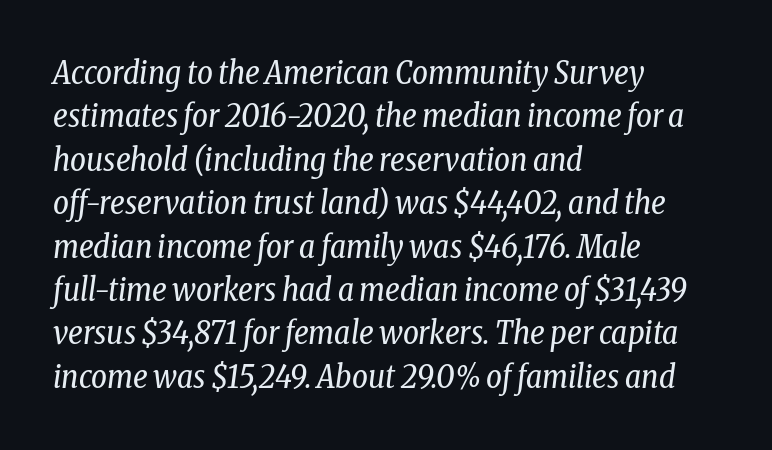
A light-to-regular cut is what we see here. Rule under the text: the space is simply empty. Examine the stroke ends and you'll spot serifs. Think of a printed novel: that variable character pitch is what you see here. The rendering anchors every line to the left-hand side.
